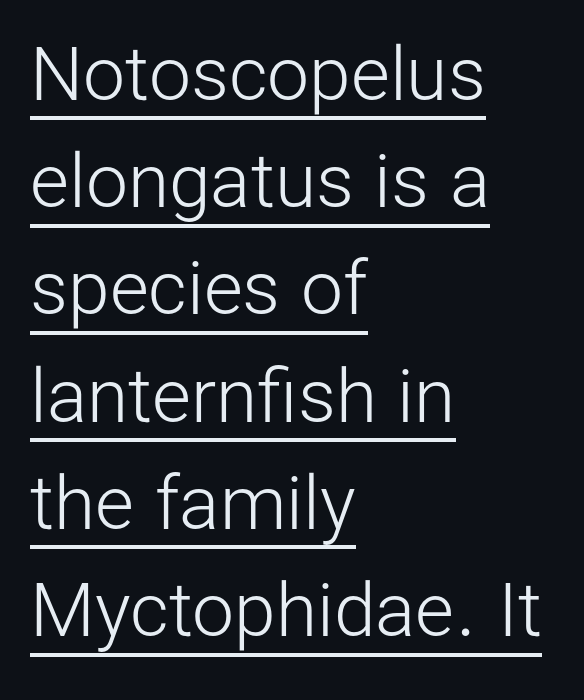
The image shows 75 px light sans-serif type, upright; set left-aligned, normal line spacing (1.43x), normal letter spacing, underlined; low stroke contrast and a medium x-height.
